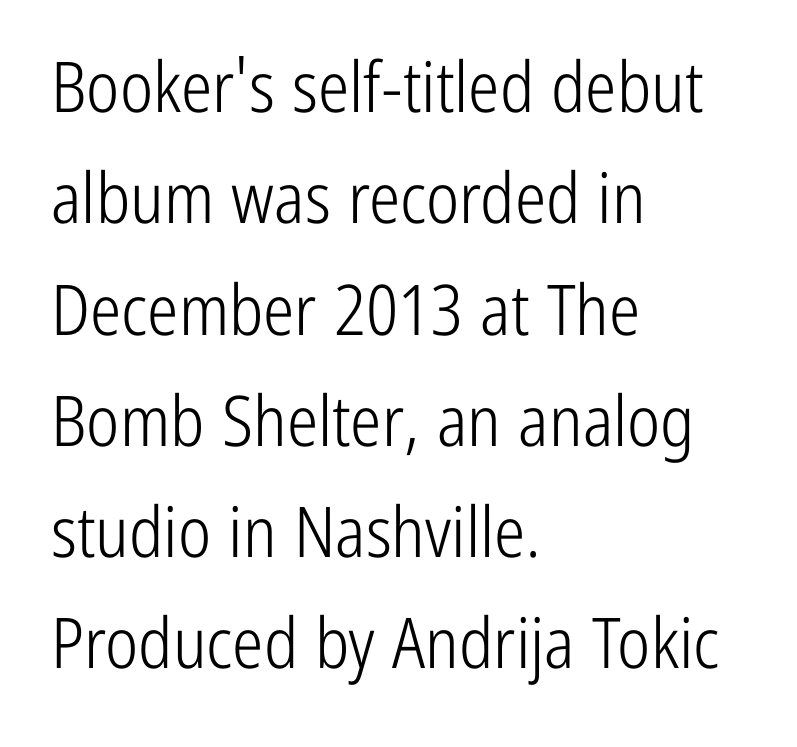
{"serif": "no", "italic": "no", "bold": "no", "weight": "light", "width": "condensed", "stroke_contrast": "low", "x_height": "medium", "monospaced": "no", "underline": "no", "align": "left", "line_spacing": "normal", "line_spacing_ratio": 1.59, "letter_spacing": "normal", "letter_spacing_em": 0.0, "glyph_px": 70}
